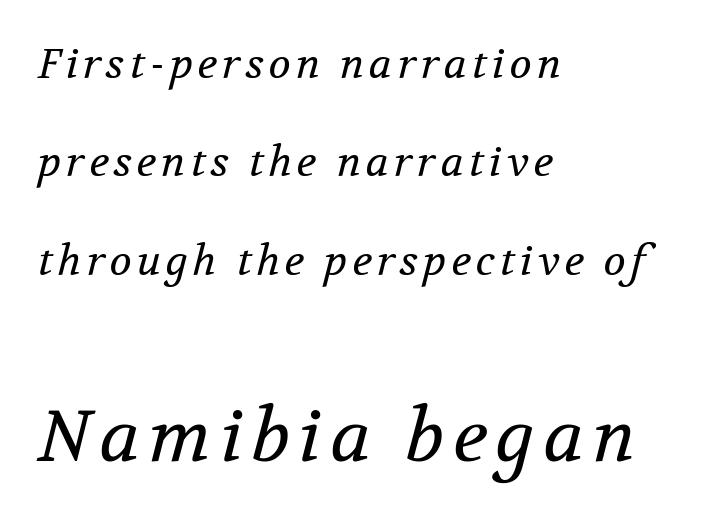
Q: Is the text bold? A: No.
Q: Is the text italic (slanted)? A: Yes, it leans right by about 12 degrees.
Q: Is the typeface a serif or a sans-serif typeface? A: Serif.
Q: Is the text underlined? A: No.
Q: How is the paragraph aligned? A: Left-aligned.
Q: Is the spacing between lines tight, normal or loose? A: Loose.
Q: Which block of text is set in a larger size, the first (top) or the second (bottom)? A: The second (bottom) one.
Q: Width (condensed, normal, or wide)? A: Normal.
Q: Stroke contrast? A: Medium.
Q: x-height? A: Medium.
Q: Monospaced? A: No.
